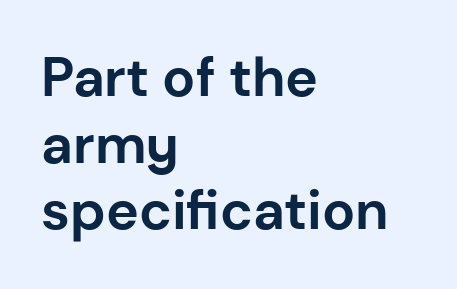
The image shows 55 px bold sans-serif type, upright; set left-aligned, line spacing 1.21x, normal letter spacing, not underlined; low stroke contrast and a medium x-height.
